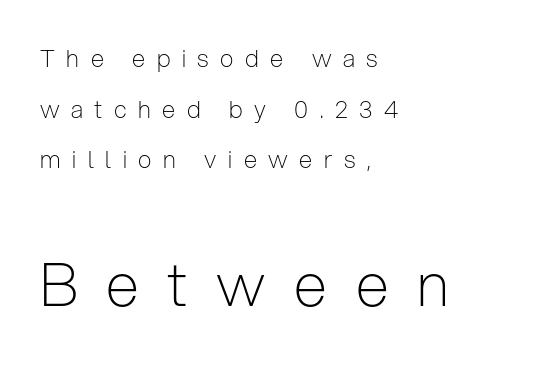
Q: Is the text bold? A: No.
Q: Is the text italic (slanted)? A: No, it is upright.
Q: Is the typeface a serif or a sans-serif typeface? A: Sans-serif.
Q: Is the text underlined? A: No.
Q: How is the paragraph aligned? A: Left-aligned.
Q: Is the spacing between letters normal or unusually wide? A: Unusually wide.
Q: Is the spacing between lines tight, normal or loose? A: Loose.
Q: Which block of text is set in a larger size, the first (top) or the second (bottom)? A: The second (bottom) one.
Q: Width (condensed, normal, or wide)? A: Condensed.
Q: Stroke contrast? A: Low.
Q: x-height? A: Medium.
Q: Monospaced? A: No.
